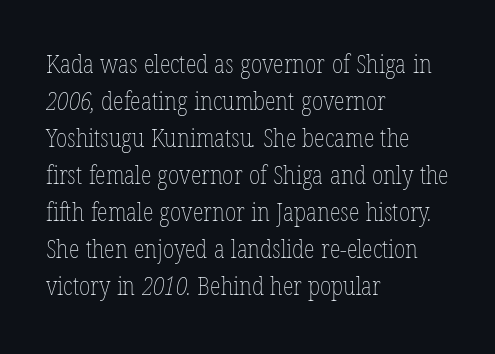
Q: Is the text bold? A: No.
Q: Is the text underlined? A: No.
Q: How is the paragraph aligned? A: Left-aligned.
Q: Is the spacing between letters normal or unusually wide? A: Normal.
Q: Is the spacing between lines tight, normal or loose? A: Normal.
